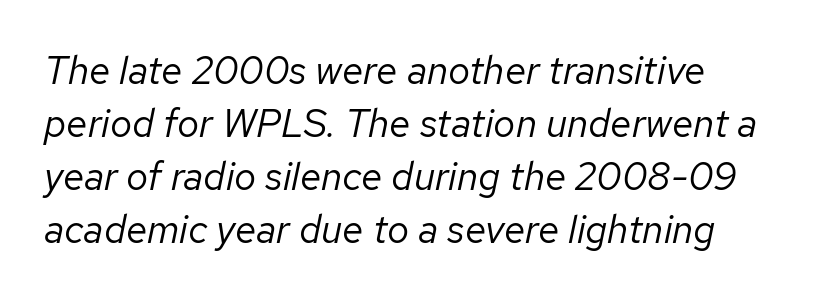
Q: Is the text bold? A: No.
Q: Is the text italic (slanted)? A: Yes, it leans right by about 12 degrees.
Q: Is the text underlined? A: No.
Q: How is the paragraph aligned? A: Left-aligned.
Q: Is the spacing between letters normal or unusually wide? A: Normal.
Q: Is the spacing between lines tight, normal or loose? A: Normal.
Q: Width (condensed, normal, or wide)? A: Normal.
Q: Stroke contrast? A: Low.
Q: x-height? A: Medium.
Q: Monospaced? A: No.
